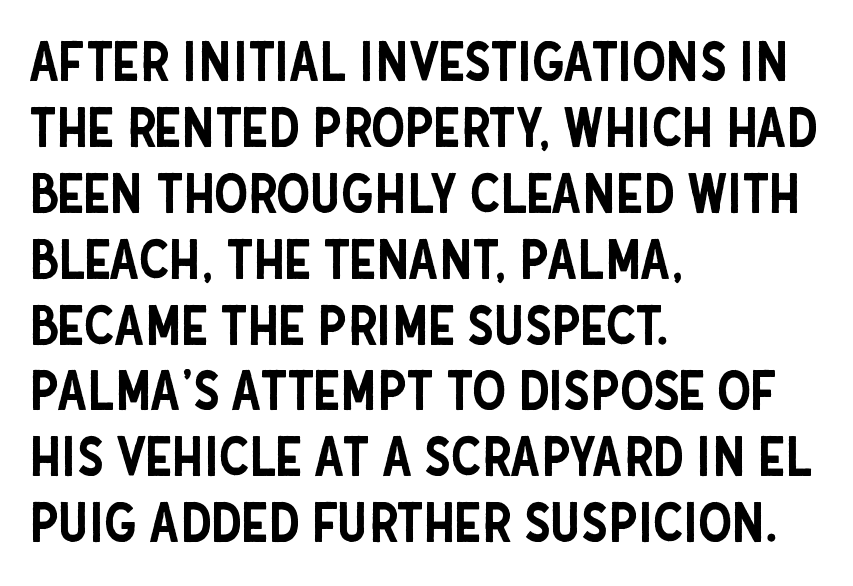
The image shows 54 px condensed sans-serif type, upright; set left-aligned, line spacing 1.22x, normal letter spacing, not underlined; low stroke contrast and a large x-height.
